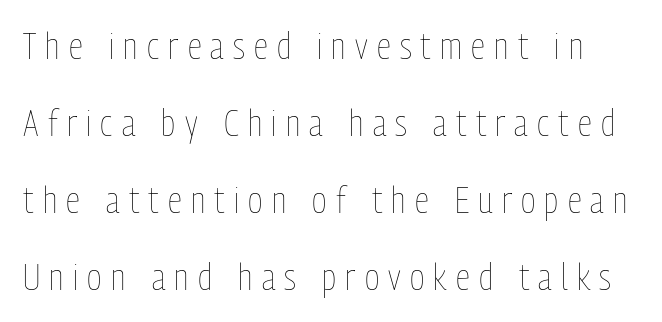
The image shows 37 px thin, condensed type, upright; set loose line spacing (2.08x), unusually wide letter spacing (+0.25 em), not underlined; low stroke contrast and a medium x-height.
